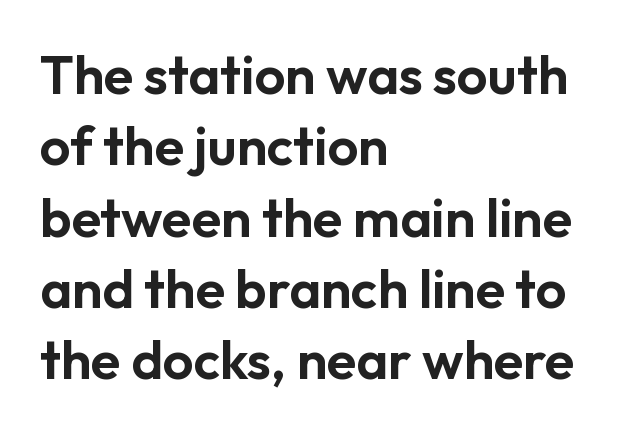
{"serif": "no", "italic": "no", "width": "normal", "stroke_contrast": "low", "x_height": "medium", "monospaced": "no", "underline": "no", "align": "left", "line_spacing": "normal", "line_spacing_ratio": 1.32, "letter_spacing": "normal", "letter_spacing_em": 0.0, "glyph_px": 54}
